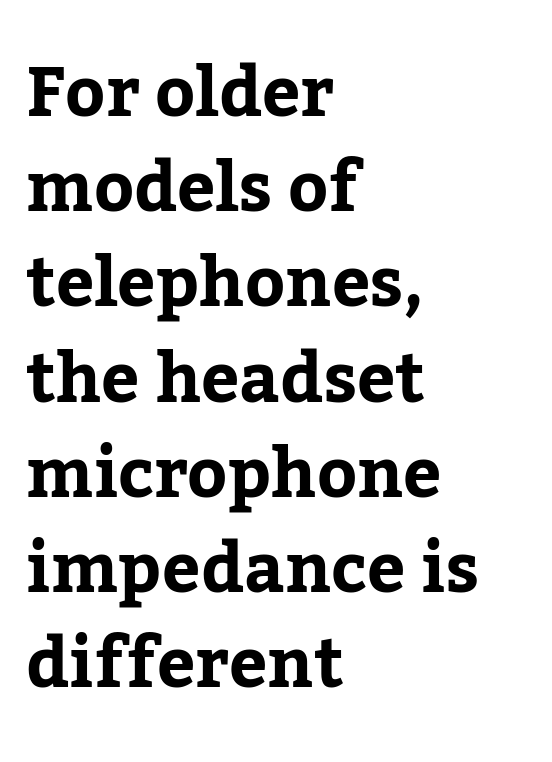
{"serif": "yes", "italic": "no", "width": "normal", "stroke_contrast": "low", "x_height": "medium", "monospaced": "no", "underline": "no", "align": "left", "line_spacing": "normal", "line_spacing_ratio": 1.4, "letter_spacing": "normal", "letter_spacing_em": 0.0, "glyph_px": 68}
